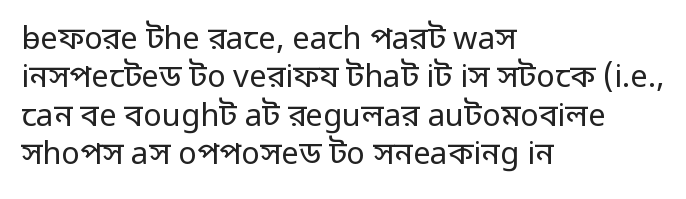
Q: Is the text bold? A: No.
Q: Is the text italic (slanted)? A: No, it is upright.
Q: Is the typeface a serif or a sans-serif typeface? A: Sans-serif.
Q: Is the text underlined? A: No.
Q: How is the paragraph aligned? A: Left-aligned.
Q: Is the spacing between letters normal or unusually wide? A: Normal.
Q: Width (condensed, normal, or wide)? A: Normal.
Q: Stroke contrast? A: Low.
Q: x-height? A: Medium.
Q: Monospaced? A: No.
